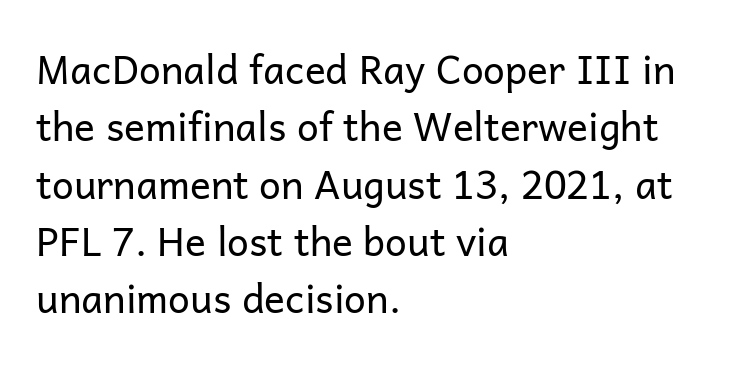
The image shows 39 px regular-weight sans-serif type, upright; set left-aligned, normal line spacing (1.47x), normal letter spacing, not underlined; low stroke contrast and a medium x-height.
